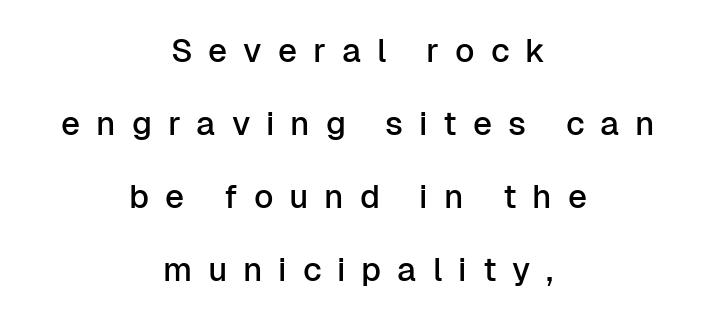
{"serif": "no", "italic": "no", "width": "normal", "stroke_contrast": "low", "x_height": "medium", "monospaced": "no", "underline": "no", "align": "center", "line_spacing": "loose", "line_spacing_ratio": 2.21, "letter_spacing": "wide", "letter_spacing_em": 0.48, "glyph_px": 33}
